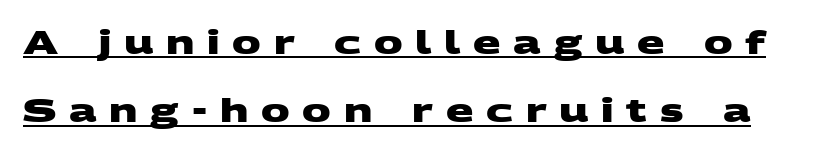
The letters advance in unequal steps, a hallmark of proportional type. Grotesque or geometric, the face here clearly has no serifs. The glyphs have the mass of a bold cut. Honestly, the rows look like they've been pulled way apart. Glance below the letters and you will spot a drawn line. Each word looks stretched out because of the extra space between its letters.
